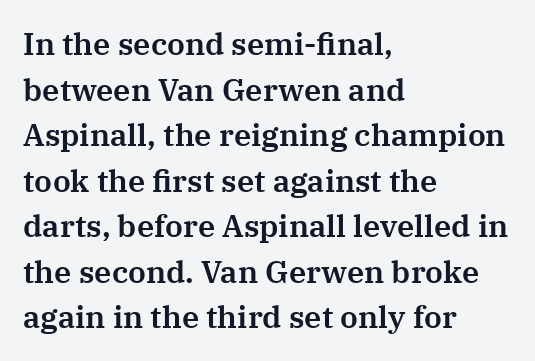
Baseline-to-baseline distance is the conventional proportion of letter height. Does the type have serifs? Yes, each stem ends in a small foot. Do the characters align in a grid? No, the font is proportional. The words here are not underlined.
